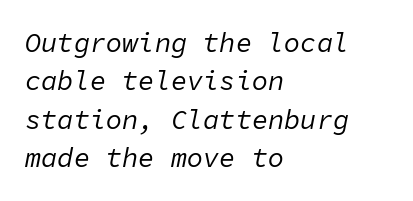
{"italic": "yes", "lean": "right", "slant_degrees": 11, "bold": "no", "underline": "no", "align": "left", "line_spacing": "normal", "line_spacing_ratio": 1.42, "letter_spacing": "normal", "letter_spacing_em": 0.0, "glyph_px": 27}
